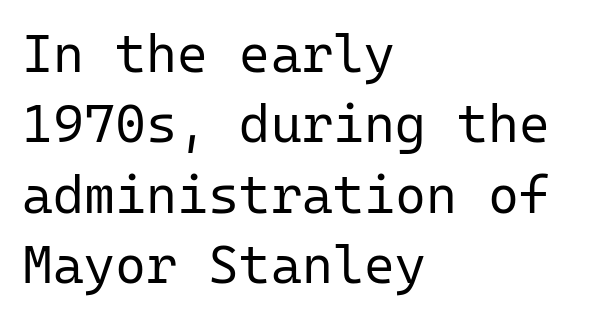
{"serif": "no", "italic": "no", "bold": "no", "weight": "regular", "width": "normal", "stroke_contrast": "low", "x_height": "medium", "monospaced": "yes", "underline": "no", "align": "left", "line_spacing": "normal", "line_spacing_ratio": 1.33, "letter_spacing": "normal", "letter_spacing_em": 0.0, "glyph_px": 53}
